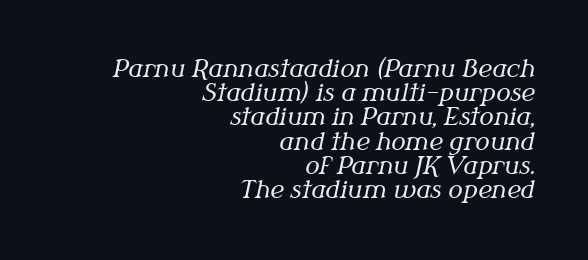
The passage shown stacks its lines with hardly any gap. The setting favours the right margin, as signatures and pull-quotes sometimes do. Here the glyphs are tracked normally, forming tight word shapes. Rendered with sloped, italic letterforms.
